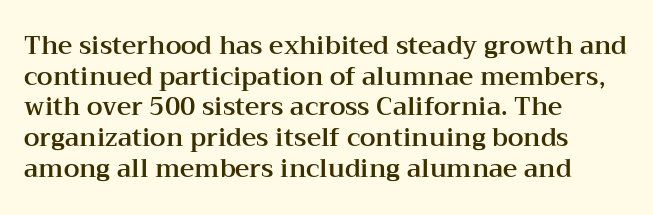
{"italic": "no", "underline": "no", "align": "left", "line_spacing_ratio": 1.23, "letter_spacing": "normal", "letter_spacing_em": 0.0, "glyph_px": 25}
